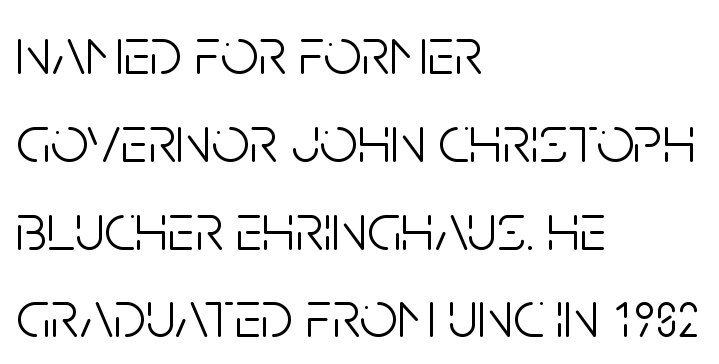
The image shows 67 px light, condensed sans-serif type, upright; set left-aligned, normal line spacing (1.31x), normal letter spacing, not underlined; low stroke contrast and a large x-height.
